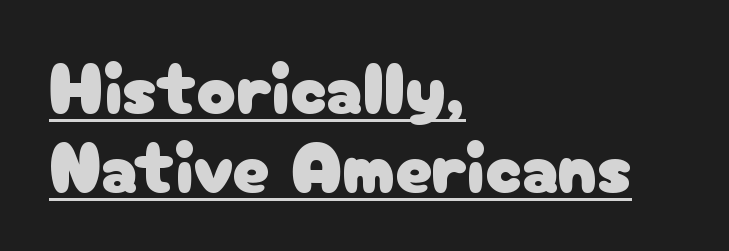
The image shows 73 px sans-serif type, upright; set left-aligned, tight line spacing (1.08x), normal letter spacing, underlined; low stroke contrast and a medium x-height.
